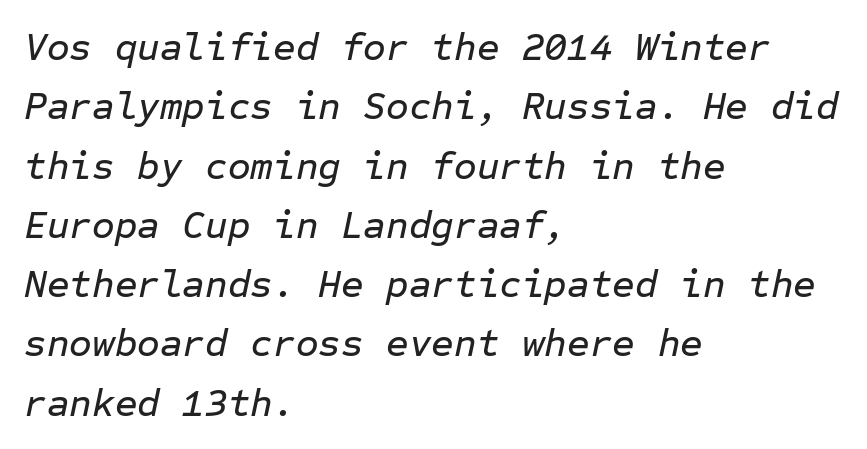
Q: Is the text italic (slanted)? A: Yes, it leans right by about 12 degrees.
Q: Is the text underlined? A: No.
Q: How is the paragraph aligned? A: Left-aligned.
Q: Is the spacing between letters normal or unusually wide? A: Normal.
Q: Is the spacing between lines tight, normal or loose? A: Normal.
Q: Width (condensed, normal, or wide)? A: Normal.
Q: Stroke contrast? A: Low.
Q: x-height? A: Medium.
Q: Monospaced? A: Yes.
